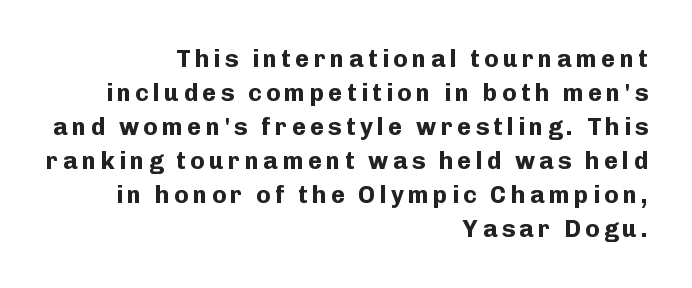
Q: Is the text bold? A: Yes.
Q: Is the text italic (slanted)? A: No, it is upright.
Q: Is the text underlined? A: No.
Q: How is the paragraph aligned? A: Right-aligned.
Q: Is the spacing between lines tight, normal or loose? A: Normal.
